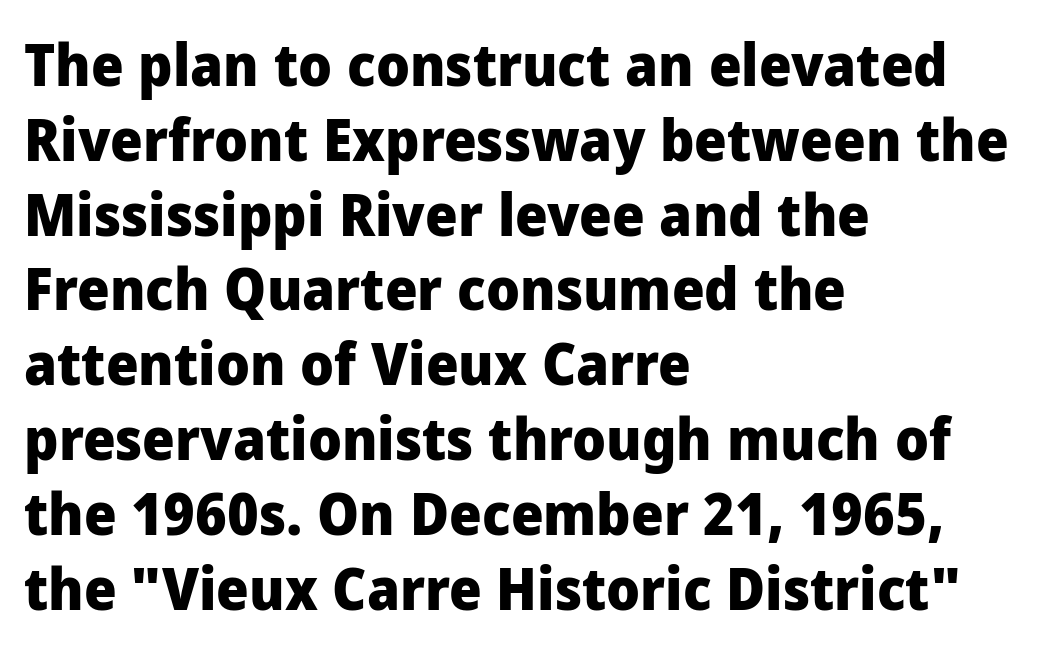
Q: Is the text bold? A: Yes.
Q: Is the text italic (slanted)? A: No, it is upright.
Q: Is the typeface a serif or a sans-serif typeface? A: Sans-serif.
Q: Is the text underlined? A: No.
Q: How is the paragraph aligned? A: Left-aligned.
Q: Is the spacing between letters normal or unusually wide? A: Normal.
Q: Is the spacing between lines tight, normal or loose? A: Normal.
Q: Width (condensed, normal, or wide)? A: Normal.
Q: Stroke contrast? A: Low.
Q: x-height? A: Medium.
Q: Monospaced? A: No.
